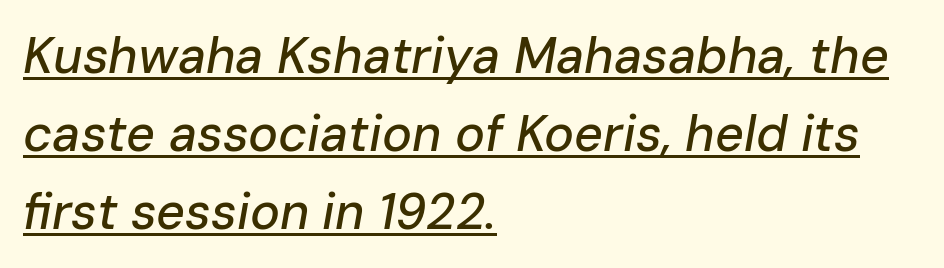
Q: Is the text italic (slanted)? A: Yes, it leans right by about 10 degrees.
Q: Is the text underlined? A: Yes.
Q: How is the paragraph aligned? A: Left-aligned.
Q: Is the spacing between letters normal or unusually wide? A: Normal.
Q: Is the spacing between lines tight, normal or loose? A: Normal.
Q: Width (condensed, normal, or wide)? A: Normal.
Q: Stroke contrast? A: Low.
Q: x-height? A: Medium.
Q: Monospaced? A: No.
